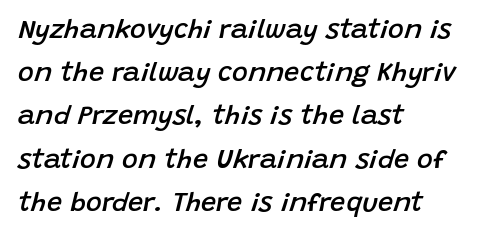
The letters are semibold — heavier than regular but short of a full bold. No extra tracking has been applied to these lines. Words float on clear page, feet unadorned. Interline gaps are of average width in this sample.
